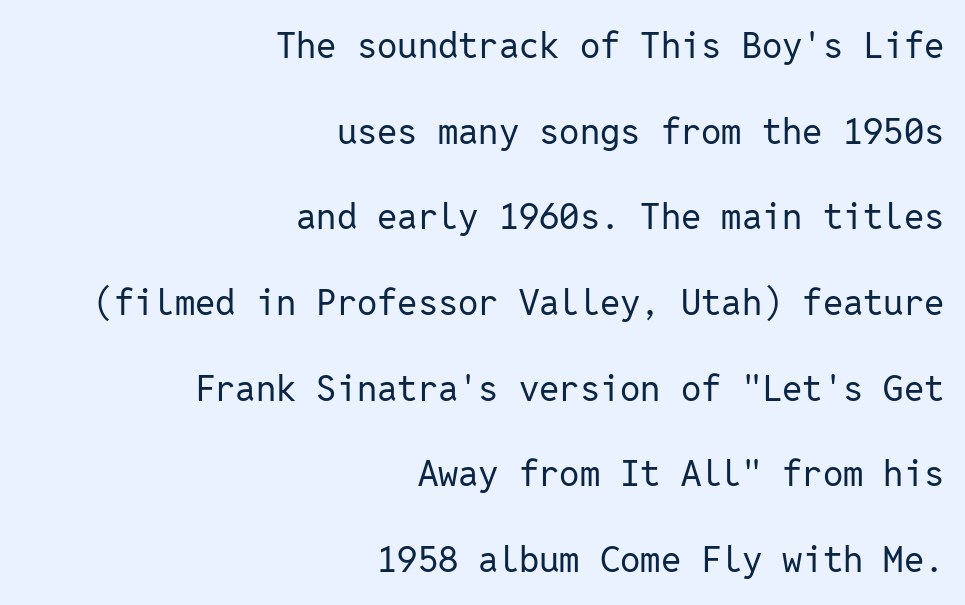
The image shows 36 px regular-weight sans-serif type, upright, monospaced; set right-aligned, loose line spacing (2.38x), normal letter spacing, not underlined; low stroke contrast and a medium x-height.
